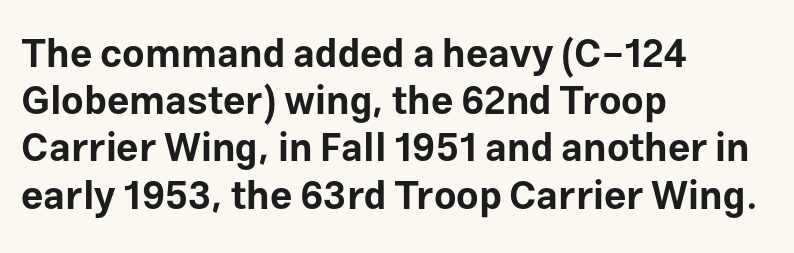
{"serif": "no", "italic": "no", "bold": "yes", "weight": "bold", "width": "normal", "stroke_contrast": "low", "x_height": "medium", "monospaced": "no", "underline": "no", "align": "left", "line_spacing_ratio": 1.21, "letter_spacing": "normal", "letter_spacing_em": 0.0, "glyph_px": 39}
